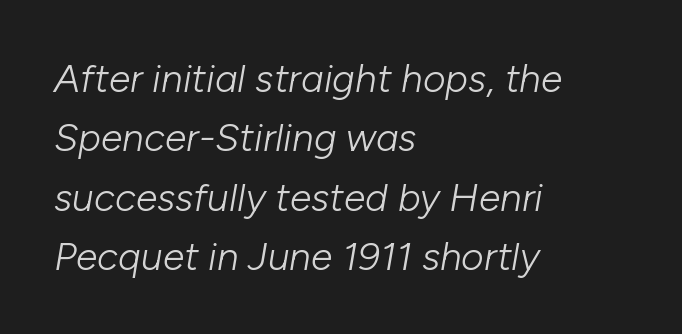
The axis of the letterforms is tilted away from vertical. Tracking value appears to be zero — textbook default spacing. This rendering uses left alignment, leaving the right contour irregular. Think of a printed novel: that variable character pitch is what you see here. The rows are spaced the way most documents space them. Letters have the restrained weight of plain body copy at most.
